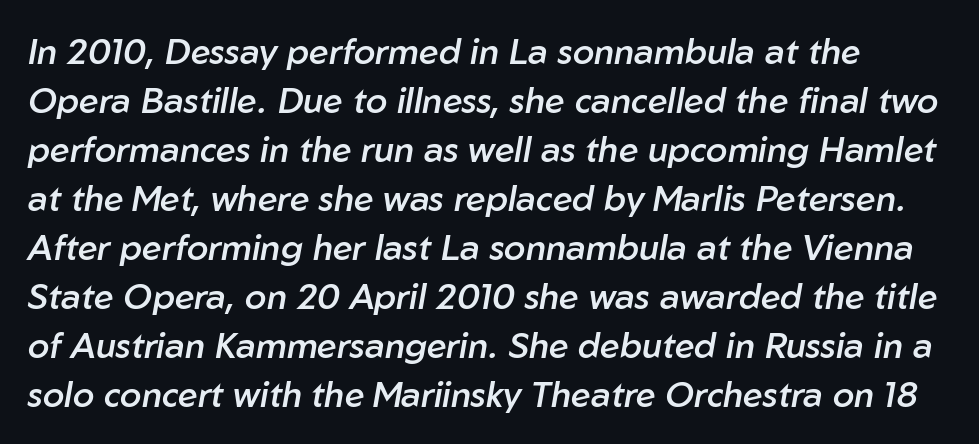
{"italic": "yes", "lean": "right", "slant_degrees": 10, "bold": "semi", "weight": "semibold", "width": "normal", "stroke_contrast": "low", "x_height": "medium", "monospaced": "no", "underline": "no", "line_spacing": "normal", "line_spacing_ratio": 1.4, "letter_spacing": "normal", "letter_spacing_em": 0.0, "glyph_px": 35}
